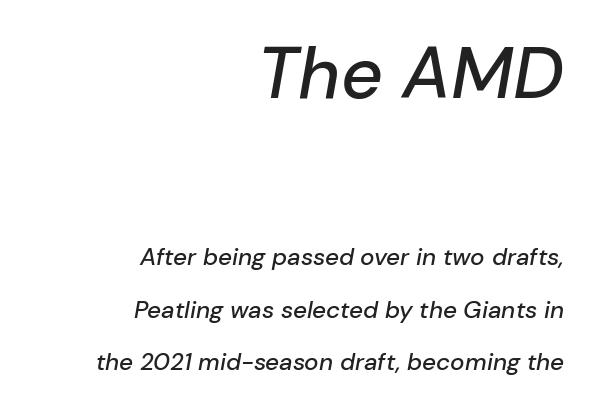
{"italic": "yes", "lean": "right", "slant_degrees": 10, "width": "normal", "stroke_contrast": "low", "x_height": "medium", "monospaced": "no", "underline": "no", "align": "right", "line_spacing": "loose", "line_spacing_ratio": 2.19, "letter_spacing": "normal", "letter_spacing_em": 0.0, "larger_block": "first", "size_ratio": 3.0, "glyph_px": 72}
